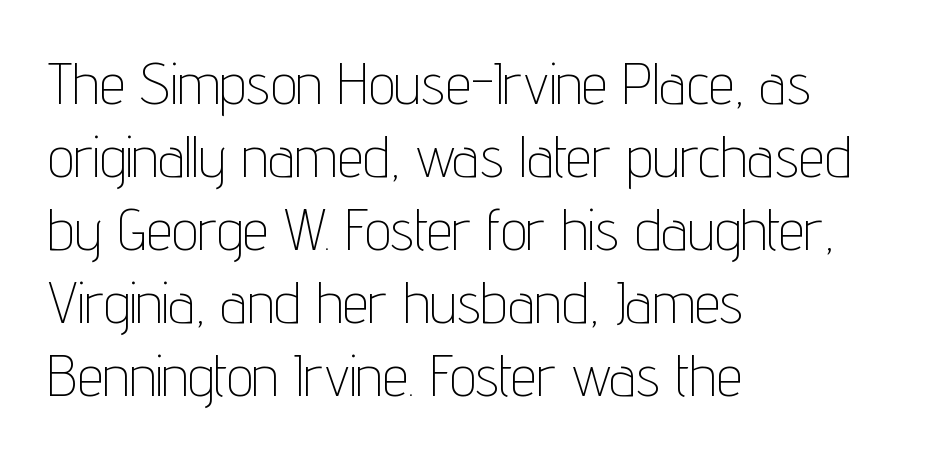
Q: Is the text bold? A: No.
Q: Is the text italic (slanted)? A: No, it is upright.
Q: Is the typeface a serif or a sans-serif typeface? A: Sans-serif.
Q: Is the text underlined? A: No.
Q: How is the paragraph aligned? A: Left-aligned.
Q: Is the spacing between letters normal or unusually wide? A: Normal.
Q: Is the spacing between lines tight, normal or loose? A: Normal.
Q: Width (condensed, normal, or wide)? A: Condensed.
Q: Stroke contrast? A: Low.
Q: x-height? A: Medium.
Q: Monospaced? A: No.
